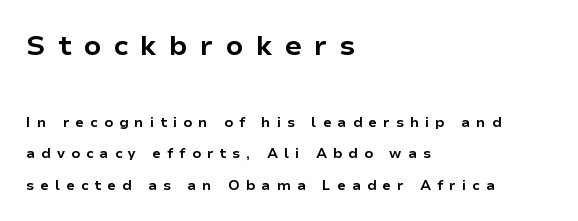
{"serif": "no", "italic": "no", "bold": "yes", "weight": "bold", "width": "normal", "stroke_contrast": "low", "x_height": "medium", "monospaced": "no", "underline": "no", "align": "left", "line_spacing": "loose", "line_spacing_ratio": 2.26, "letter_spacing": "wide", "letter_spacing_em": 0.43, "larger_block": "first", "size_ratio": 2.0, "glyph_px": 28}
